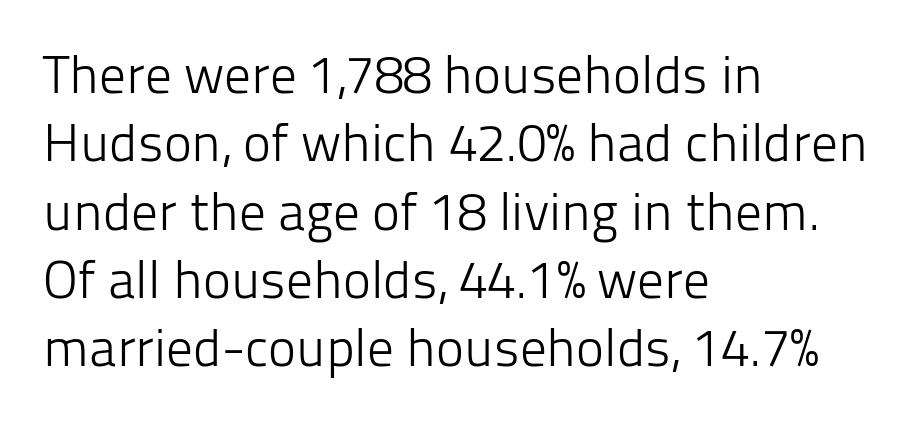
Underline: absent. Spacing verdict: proportional, widths tailored to each character. Heft: none added — not bold. Posture: vertical. The rendering anchors every line to the left-hand side.
